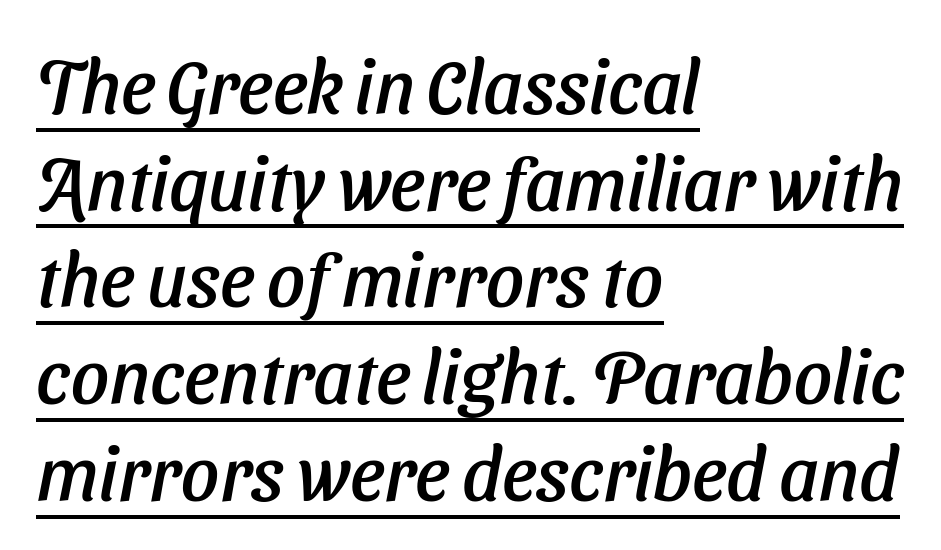
The image shows 75 px text type, italic (leaning right); set left-aligned, normal line spacing (1.29x), normal letter spacing, underlined; low stroke contrast and a medium x-height.
